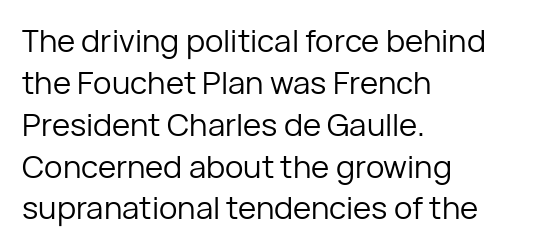
Q: Is the text bold? A: No.
Q: Is the text italic (slanted)? A: No, it is upright.
Q: Is the typeface a serif or a sans-serif typeface? A: Sans-serif.
Q: Is the text underlined? A: No.
Q: How is the paragraph aligned? A: Left-aligned.
Q: Is the spacing between letters normal or unusually wide? A: Normal.
Q: Is the spacing between lines tight, normal or loose? A: Normal.
Q: Width (condensed, normal, or wide)? A: Normal.
Q: Stroke contrast? A: Low.
Q: x-height? A: Medium.
Q: Monospaced? A: No.
